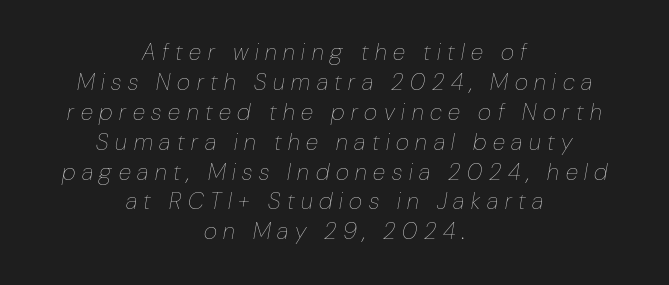
The image shows 23 px text type, italic (leaning right); set centered, normal line spacing (1.3x), unusually wide letter spacing (+0.29 em), not underlined.
